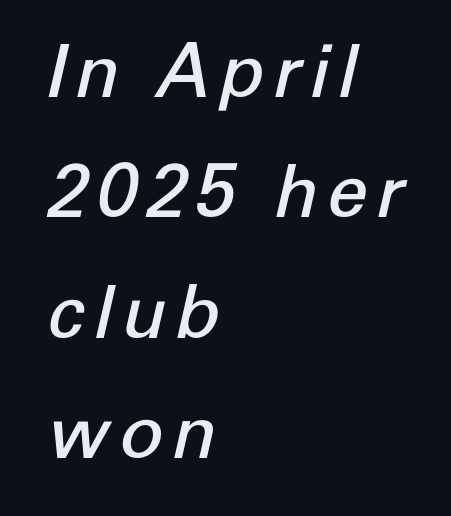
{"italic": "yes", "lean": "right", "slant_degrees": 12, "bold": "semi", "weight": "semibold", "width": "normal", "stroke_contrast": "low", "x_height": "medium", "monospaced": "no", "underline": "no", "align": "left", "line_spacing": "normal", "line_spacing_ratio": 1.65, "glyph_px": 73}
